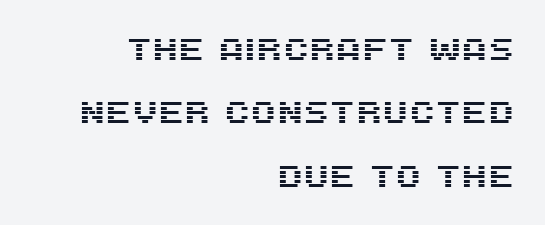
The image shows 30 px sans-serif type, upright; set right-aligned, loose line spacing (2.11x), normal letter spacing, not underlined; medium stroke contrast and a large x-height.
